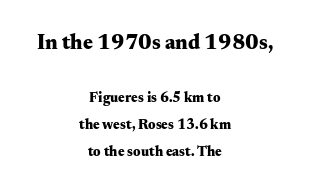
Q: Is the text bold? A: Yes.
Q: Is the text italic (slanted)? A: No, it is upright.
Q: Is the text underlined? A: No.
Q: How is the paragraph aligned? A: Centered.
Q: Is the spacing between letters normal or unusually wide? A: Normal.
Q: Is the spacing between lines tight, normal or loose? A: Loose.
Q: Which block of text is set in a larger size, the first (top) or the second (bottom)? A: The first (top) one.
